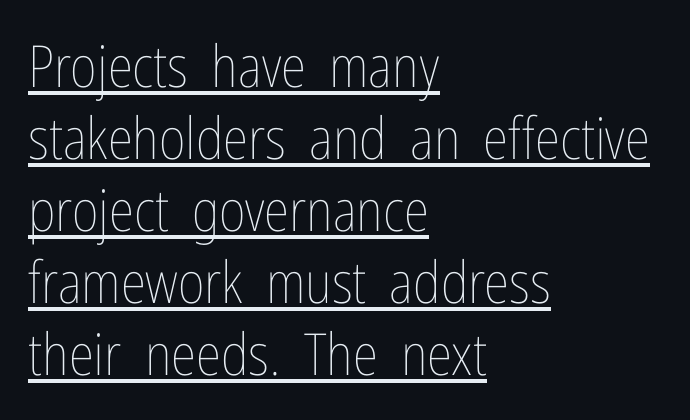
Is the type heavy? It reads as light-to-regular instead. Quick note: not italic, upright. Spacing verdict: proportional, widths tailored to each character. The passage shown has conventional tracking throughout. The text block is weighted toward the left margin, trailing off unevenly rightward. The glyphs are accompanied by a horizontal stroke just below them.
